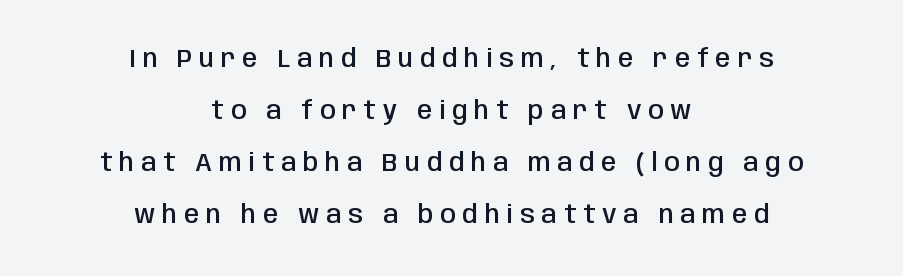
The image shows 25 px text type, upright; set centered, loose line spacing (2.08x), unusually wide letter spacing (+0.27 em), not underlined.
